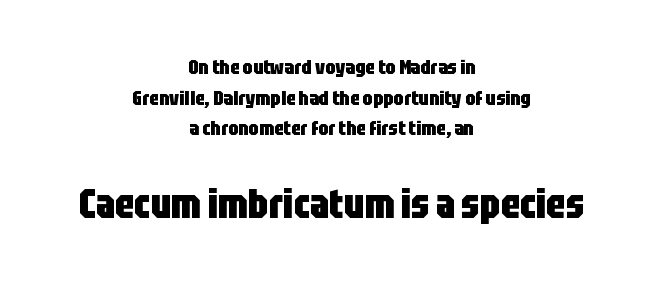
Think of a printed novel: that variable character pitch is what you see here. Spacing between characters is what you'd get straight out of the box. The typesetter chose a symmetrical, centered arrangement here. Font category for this specimen: sans-serif. The rendering uses a moderate line-height, typical for paragraphs.
